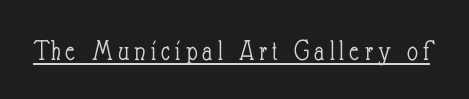
{"italic": "no", "bold": "no", "weight": "light", "width": "condensed", "stroke_contrast": "low", "x_height": "small", "monospaced": "no", "underline": "yes", "glyph_px": 30}
